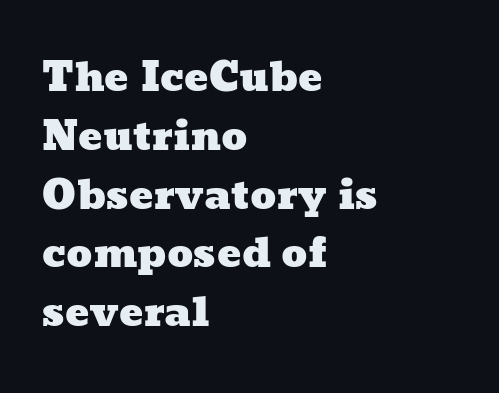
{"width": "wide", "stroke_contrast": "low", "x_height": "medium", "monospaced": "no", "underline": "no", "align": "left", "line_spacing": "normal", "line_spacing_ratio": 1.47, "letter_spacing": "normal", "letter_spacing_em": 0.0, "glyph_px": 40}
